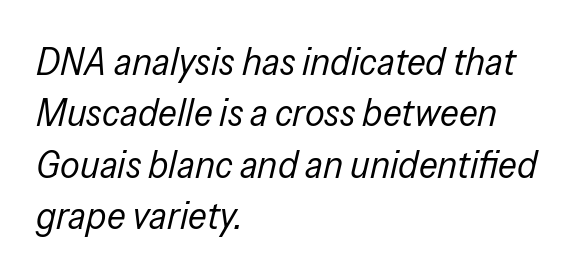
The image shows 39 px regular-weight, condensed type, italic (leaning right); set left-aligned, normal line spacing (1.32x), normal letter spacing, not underlined; low stroke contrast and a medium x-height.
